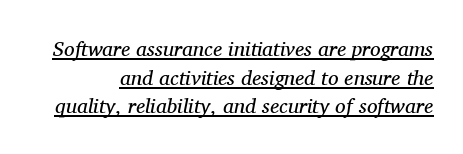
{"italic": "yes", "lean": "right", "slant_degrees": 11, "bold": "no", "underline": "yes", "line_spacing": "normal", "line_spacing_ratio": 1.36, "letter_spacing": "normal", "letter_spacing_em": 0.0, "glyph_px": 21}
